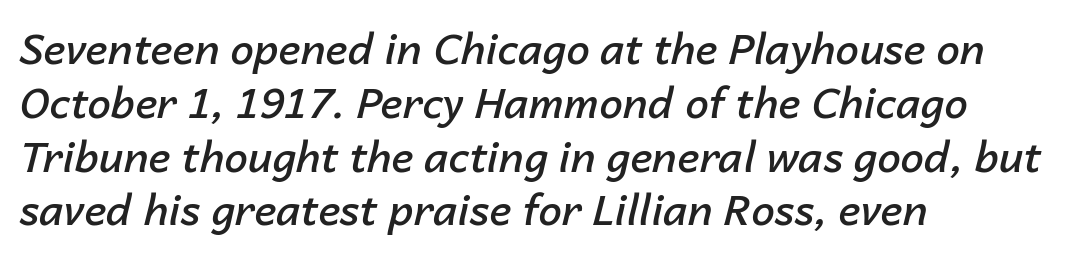
The image shows 42 px semibold type, italic (leaning right); set left-aligned, normal line spacing (1.28x), normal letter spacing, not underlined; low stroke contrast and a medium x-height.
